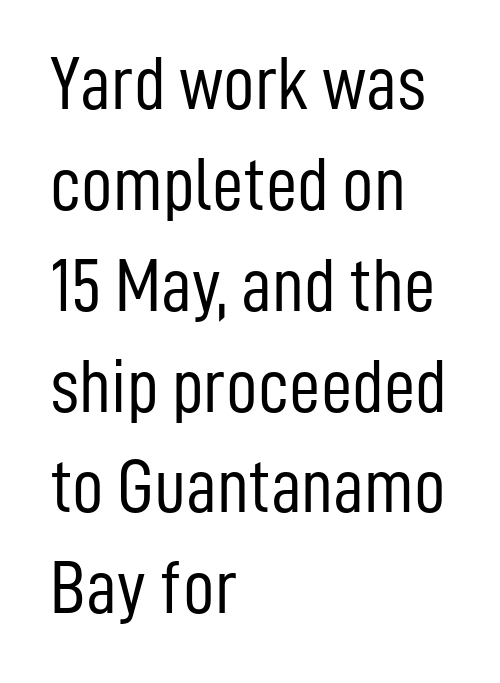
Q: Is the text bold? A: No.
Q: Is the text italic (slanted)? A: No, it is upright.
Q: Is the typeface a serif or a sans-serif typeface? A: Sans-serif.
Q: Is the text underlined? A: No.
Q: How is the paragraph aligned? A: Left-aligned.
Q: Is the spacing between letters normal or unusually wide? A: Normal.
Q: Is the spacing between lines tight, normal or loose? A: Normal.
Q: Width (condensed, normal, or wide)? A: Condensed.
Q: Stroke contrast? A: Low.
Q: x-height? A: Medium.
Q: Monospaced? A: No.
